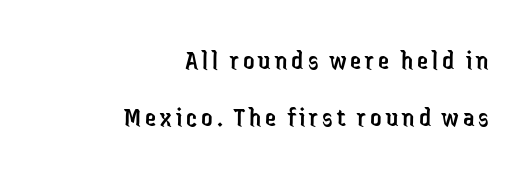
The image shows 28 px regular-weight, condensed sans-serif type, upright; set right-aligned, loose line spacing (2.03x), not underlined; low stroke contrast and a medium x-height.
